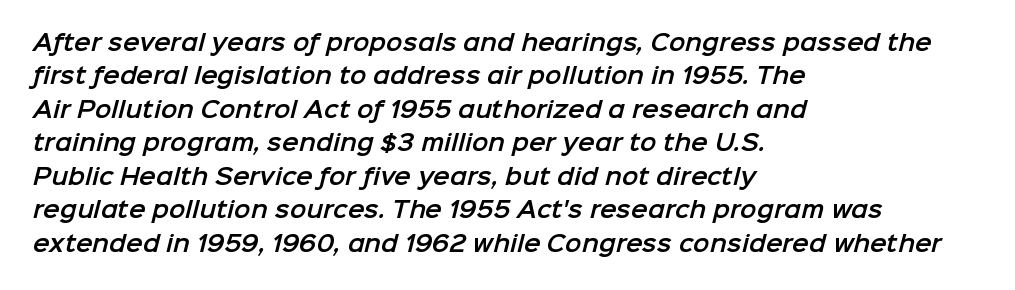
The passage shown stacks its lines at a standard gap. This sample uses plain, unmodified letter spacing. Leftover space on each line is placed entirely after the last word. Unmarked baselines from the first word to the last.
